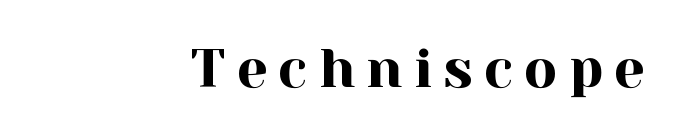
Q: Is the text italic (slanted)? A: No, it is upright.
Q: Is the typeface a serif or a sans-serif typeface? A: Serif.
Q: Is the text underlined? A: No.
Q: How is the paragraph aligned? A: Right-aligned.
Q: Is the spacing between letters normal or unusually wide? A: Unusually wide.
Q: Width (condensed, normal, or wide)? A: Normal.
Q: x-height? A: Medium.
Q: Monospaced? A: No.
